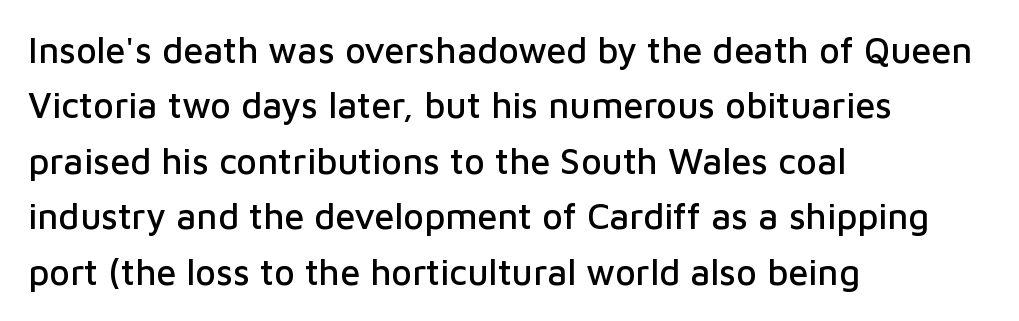
Line beginnings align vertically; line endings do not. Observe the ordinary spacing: letters are neighbours, not strangers. Is there any slant? The stems are plumb. Reading down the column, the eye jumps a familiar distance to each next line.
